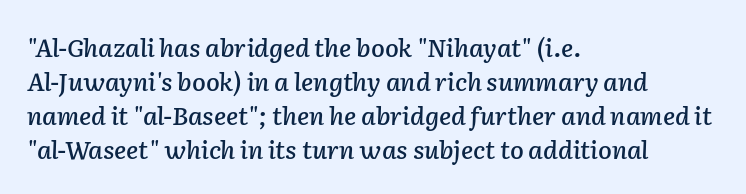
Q: Is the text italic (slanted)? A: Yes, it leans right by about 2 degrees.
Q: Is the text underlined? A: No.
Q: How is the paragraph aligned? A: Left-aligned.
Q: Is the spacing between letters normal or unusually wide? A: Normal.
Q: Is the spacing between lines tight, normal or loose? A: Normal.
